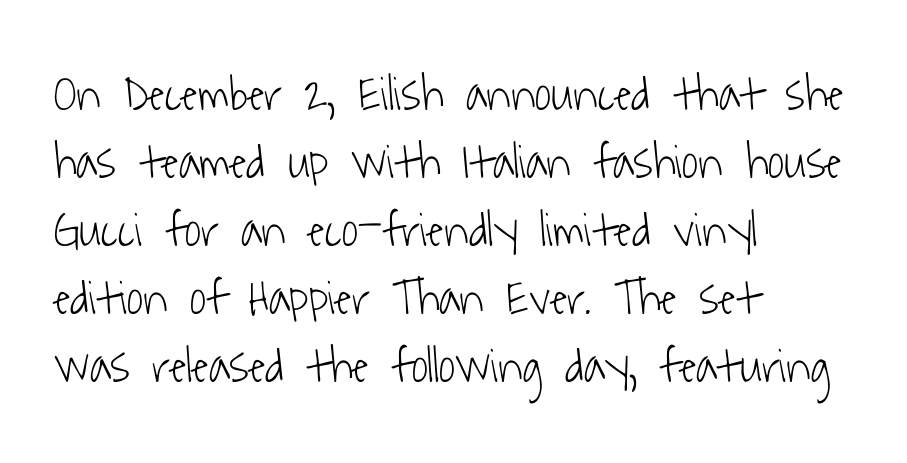
Q: Is the text bold? A: No.
Q: Is the typeface a serif or a sans-serif typeface? A: Sans-serif.
Q: Is the text underlined? A: No.
Q: How is the paragraph aligned? A: Left-aligned.
Q: Is the spacing between letters normal or unusually wide? A: Normal.
Q: Is the spacing between lines tight, normal or loose? A: Normal.
Q: Width (condensed, normal, or wide)? A: Condensed.
Q: Stroke contrast? A: Low.
Q: x-height? A: Medium.
Q: Monospaced? A: No.
